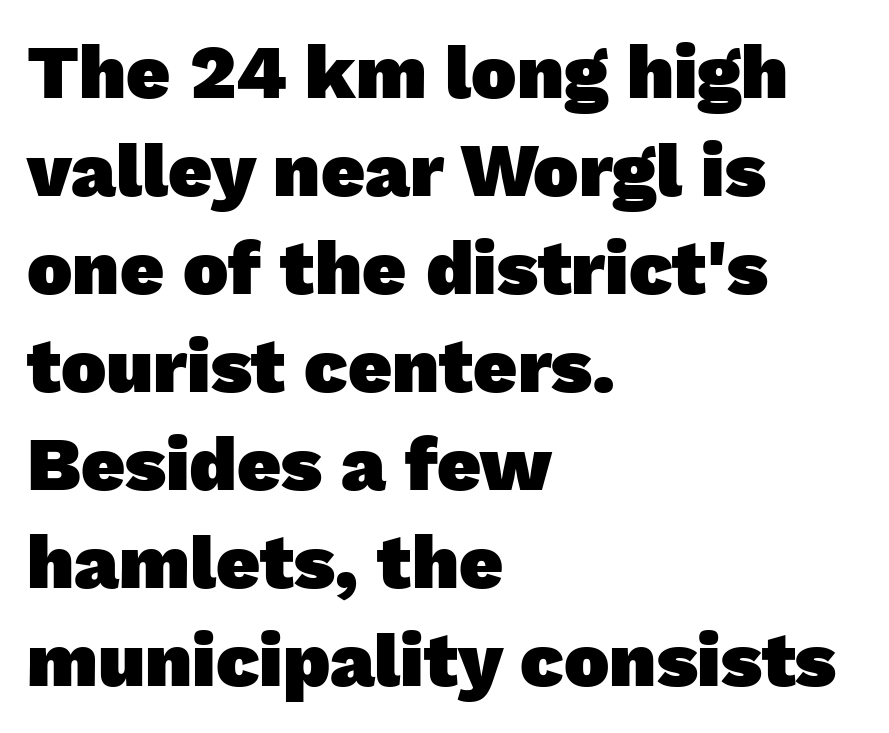
{"serif": "no", "bold": "yes", "weight": "heavy", "width": "normal", "stroke_contrast": "low", "x_height": "medium", "monospaced": "no", "underline": "no", "align": "left", "line_spacing": "normal", "line_spacing_ratio": 1.29, "letter_spacing": "normal", "letter_spacing_em": 0.0, "glyph_px": 76}
